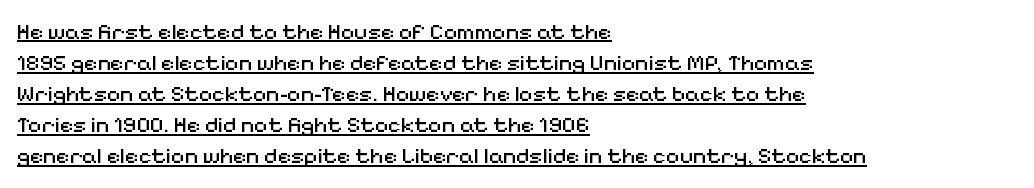
Q: Is the text bold? A: No.
Q: Is the text italic (slanted)? A: No, it is upright.
Q: Is the text underlined? A: Yes.
Q: How is the paragraph aligned? A: Left-aligned.
Q: Is the spacing between letters normal or unusually wide? A: Normal.
Q: Is the spacing between lines tight, normal or loose? A: Normal.
